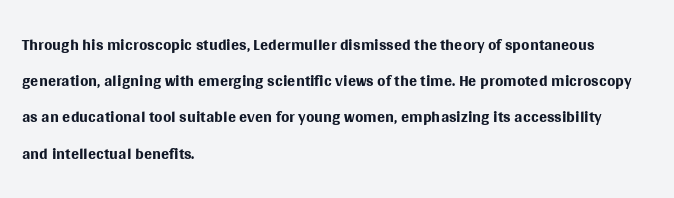
The image shows 24 px text type, upright; set left-aligned, normal line spacing (1.51x), normal letter spacing, not underlined.
